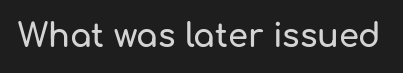
Rendered with straight, roman letterforms. You could not count columns in this text — the font is proportionally spaced. Rule under the text: the space is simply empty. The letters carry no serifs — their stems end cleanly without finishing strokes. This sample uses plain, unmodified letter spacing.
